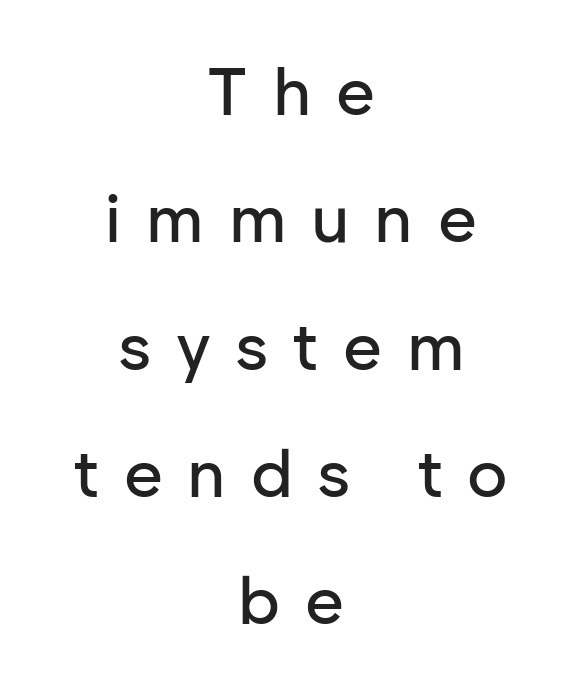
Q: Is the text italic (slanted)? A: No, it is upright.
Q: Is the typeface a serif or a sans-serif typeface? A: Sans-serif.
Q: Is the text underlined? A: No.
Q: How is the paragraph aligned? A: Centered.
Q: Is the spacing between letters normal or unusually wide? A: Unusually wide.
Q: Is the spacing between lines tight, normal or loose? A: Loose.
Q: Width (condensed, normal, or wide)? A: Normal.
Q: Stroke contrast? A: Low.
Q: x-height? A: Medium.
Q: Monospaced? A: No.
